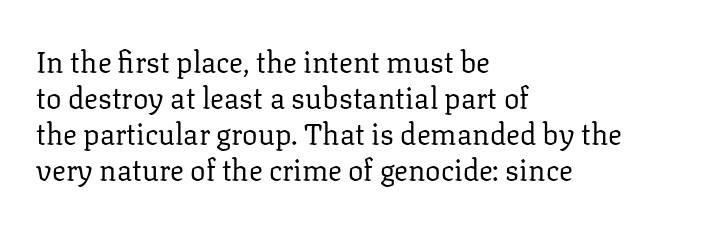
The foot of each line stays bare and open. Nothing unusual about the tracking: characters are spaced as the font intends. The letters carry serifs — small finishing strokes at the ends of their stems. The strokes are not fattened; the text isn't bold. Each letter keeps its own natural width here, so spacing adapts to shape. Is there any slant? The stems are plumb.
